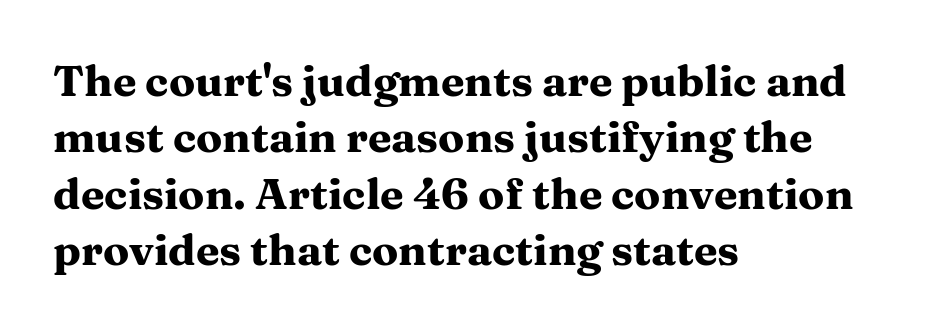
Q: Is the text bold? A: Yes.
Q: Is the text italic (slanted)? A: No, it is upright.
Q: Is the typeface a serif or a sans-serif typeface? A: Serif.
Q: Is the text underlined? A: No.
Q: How is the paragraph aligned? A: Left-aligned.
Q: Is the spacing between letters normal or unusually wide? A: Normal.
Q: Is the spacing between lines tight, normal or loose? A: Normal.
Q: Width (condensed, normal, or wide)? A: Wide.
Q: Stroke contrast? A: Medium.
Q: x-height? A: Medium.
Q: Monospaced? A: No.
